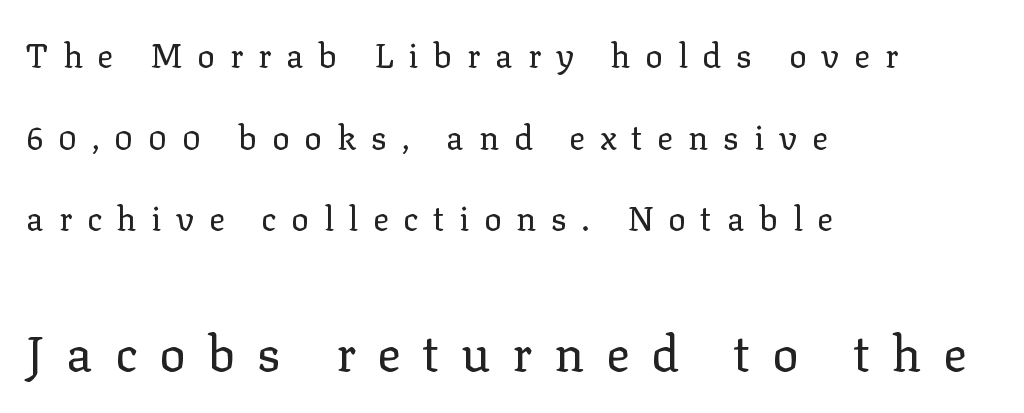
The image shows 49 px regular-weight serif type, upright; set left-aligned, loose line spacing (2.47x), unusually wide letter spacing (+0.45 em), not underlined; the second (bottom) block is 1.48x larger; low stroke contrast and a medium x-height.
